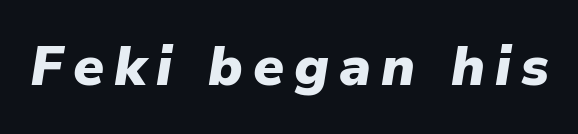
Q: Is the text bold? A: Yes.
Q: Is the text italic (slanted)? A: Yes, it leans right by about 9 degrees.
Q: Is the text underlined? A: No.
Q: Width (condensed, normal, or wide)? A: Normal.
Q: Stroke contrast? A: Low.
Q: x-height? A: Medium.
Q: Monospaced? A: No.
